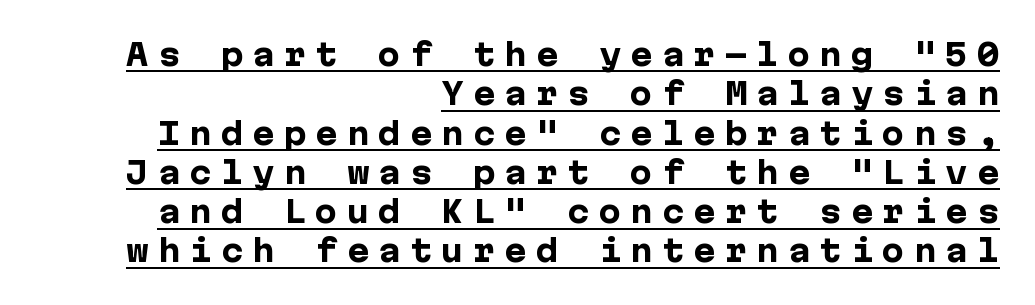
The image shows 30 px heavy sans-serif type, upright; set right-aligned, normal line spacing (1.31x), unusually wide letter spacing (+0.3 em), underlined; low stroke contrast and a medium x-height.
